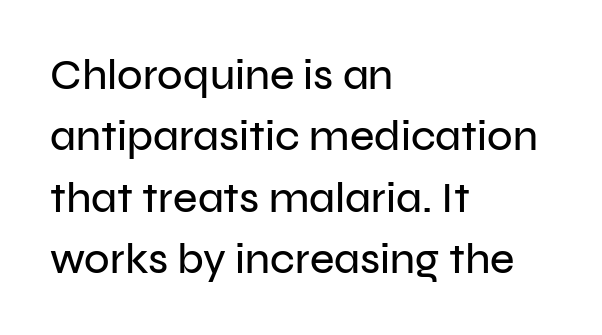
The specimen reads as upright at a glance. Classification — sans serif. Nothing unusual about the tracking: characters are spaced as the font intends. Each letter keeps its own natural width here, so spacing adapts to shape. Descender tails drop into unmarked territory.
